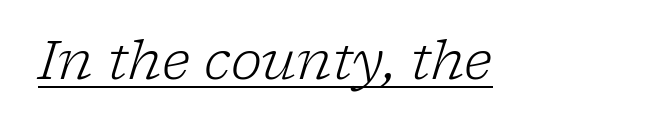
Q: Is the text bold? A: No.
Q: Is the text italic (slanted)? A: Yes, it leans right by about 17 degrees.
Q: Is the typeface a serif or a sans-serif typeface? A: Serif.
Q: Is the text underlined? A: Yes.
Q: Is the spacing between letters normal or unusually wide? A: Normal.
Q: Width (condensed, normal, or wide)? A: Normal.
Q: Stroke contrast? A: Low.
Q: x-height? A: Medium.
Q: Monospaced? A: No.
